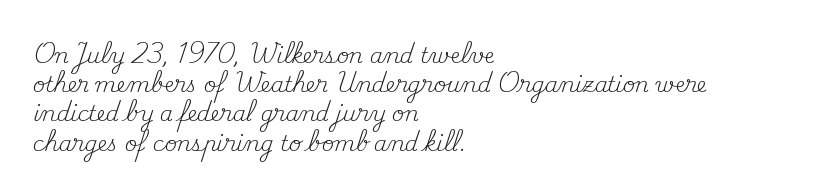
{"bold": "no", "underline": "no", "align": "left", "line_spacing": "normal", "line_spacing_ratio": 1.39, "letter_spacing": "normal", "letter_spacing_em": 0.0, "glyph_px": 21}
